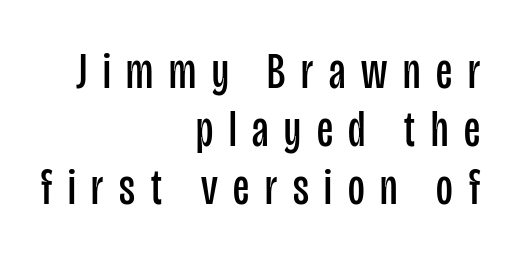
Has an underline been added? It has not. I'd call this a sans setting — the letters go barefoot. This is roman type, the default non-slanted kind. This sample has the flowing, uneven cadence of proportional lettering. What's the leading like? Squeezed, with rows nearly overlapping.
